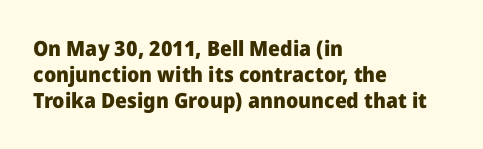
The image shows 21 px bold type, upright; set left-aligned, normal line spacing (1.25x), normal letter spacing, not underlined.
